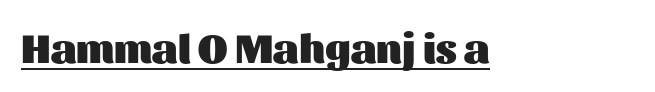
{"serif": "no", "italic": "no", "bold": "yes", "weight": "heavy", "width": "normal", "stroke_contrast": "medium", "x_height": "medium", "monospaced": "no", "underline": "yes", "letter_spacing": "normal", "letter_spacing_em": 0.0, "glyph_px": 41}
